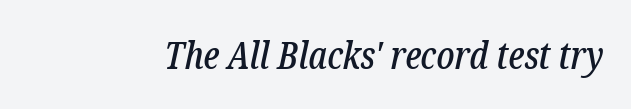
{"serif": "yes", "italic": "yes", "lean": "right", "slant_degrees": 12, "width": "condensed", "stroke_contrast": "low", "x_height": "medium", "monospaced": "no", "underline": "no", "letter_spacing": "normal", "letter_spacing_em": 0.0, "glyph_px": 38}
